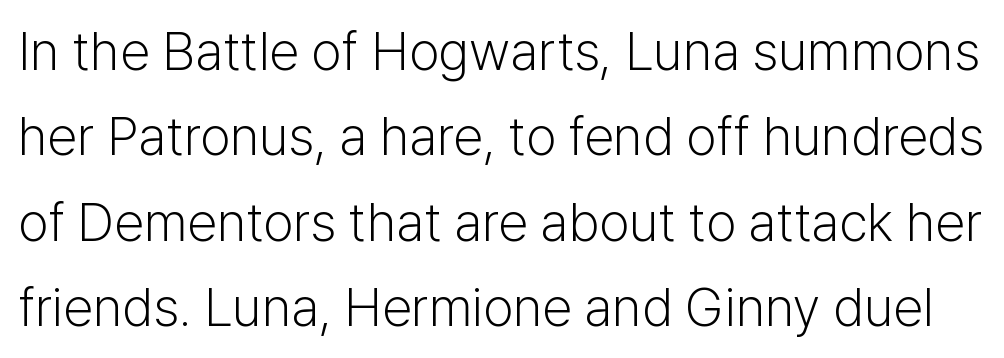
Summary of weight: not heavy and not bold. Descender tails drop into unmarked territory. Nothing unusual about the tracking: characters are spaced as the font intends. Spacing verdict: proportional, widths tailored to each character.
